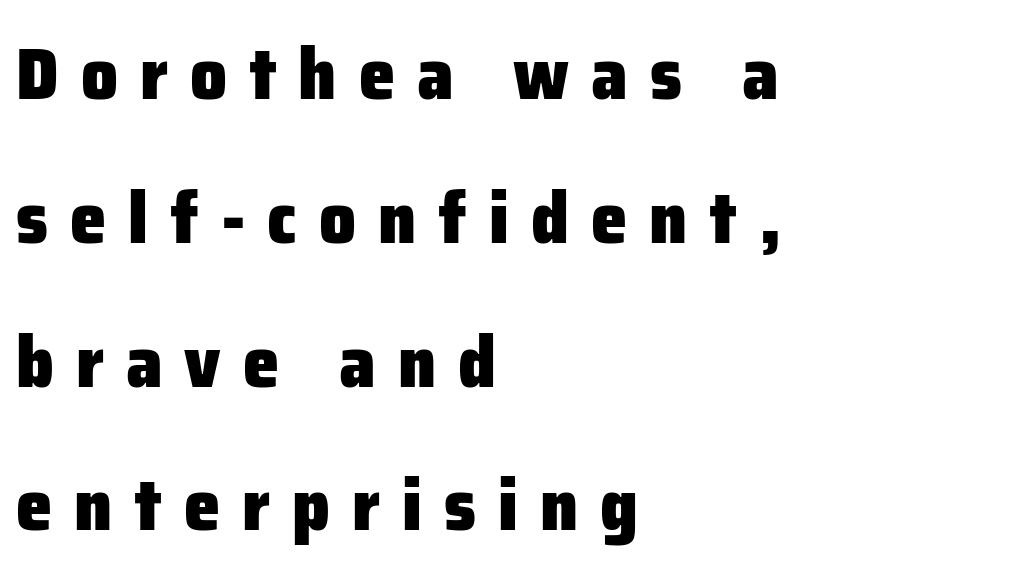
Vertical spacing — loose. The face used here is a sans, in the tradition of grotesques and geometrics. This sample has the flowing, uneven cadence of proportional lettering. Is the type bold? Yes — the strokes are clearly thick and heavy. Tracking value appears strongly positive — letters spread wide. The foot of each line stays bare and open.
